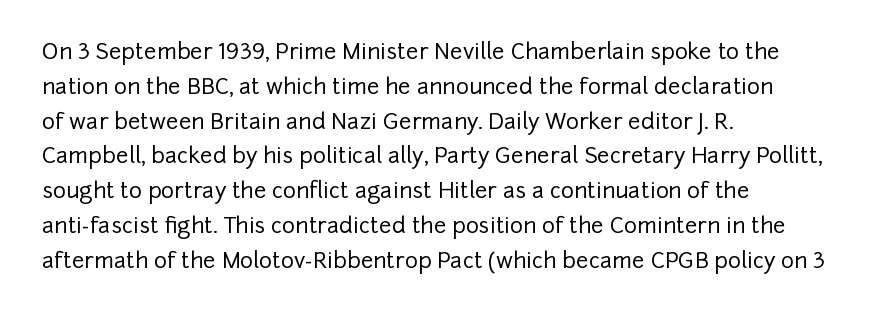
Q: Is the text italic (slanted)? A: No, it is upright.
Q: Is the text underlined? A: No.
Q: How is the paragraph aligned? A: Left-aligned.
Q: Is the spacing between letters normal or unusually wide? A: Normal.
Q: Is the spacing between lines tight, normal or loose? A: Normal.
